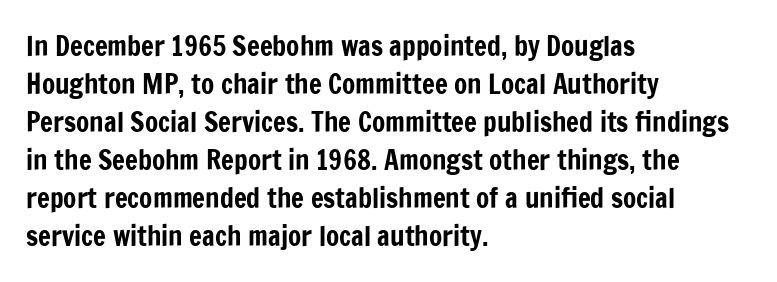
{"italic": "no", "underline": "no", "align": "left", "line_spacing": "normal", "line_spacing_ratio": 1.41, "letter_spacing": "normal", "letter_spacing_em": 0.0, "glyph_px": 27}
